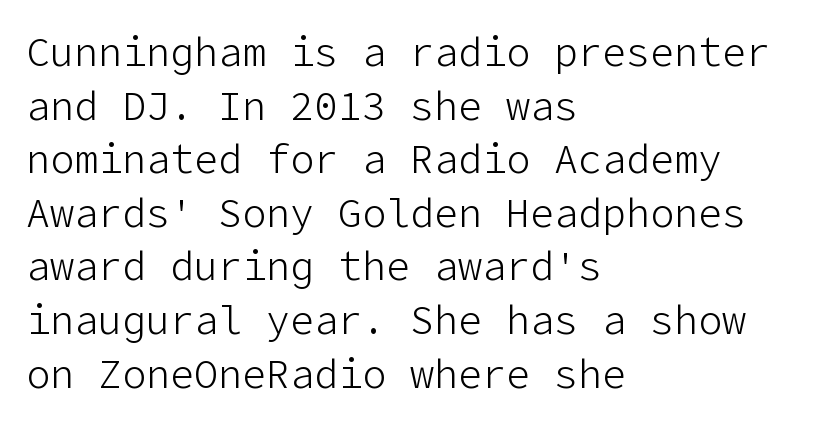
The image shows 40 px light sans-serif type, upright; set left-aligned, normal line spacing (1.34x), normal letter spacing, not underlined; low stroke contrast and a medium x-height.
